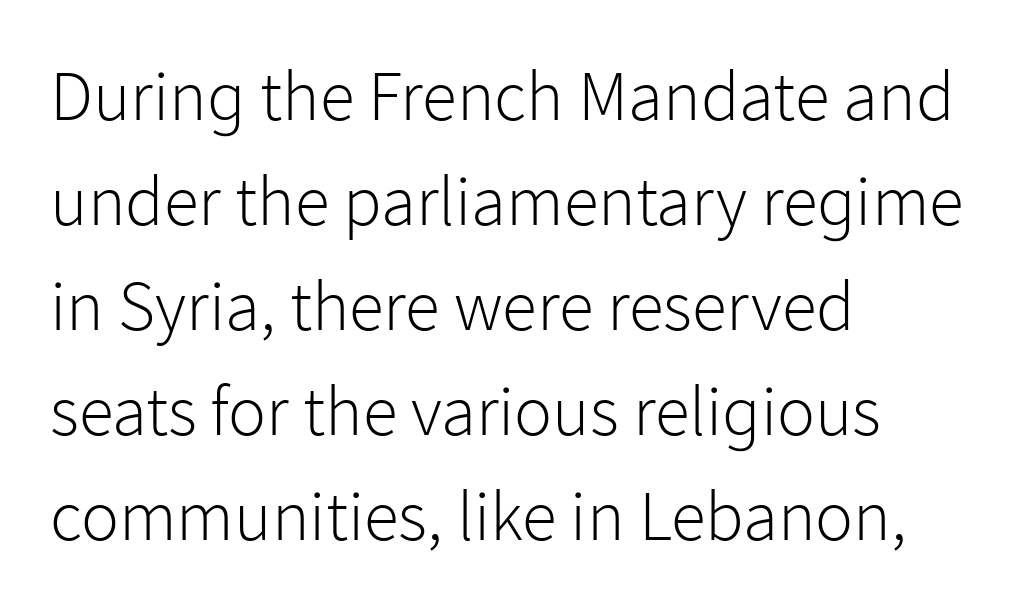
{"serif": "no", "italic": "no", "bold": "no", "weight": "light", "width": "normal", "stroke_contrast": "low", "x_height": "medium", "monospaced": "no", "underline": "no", "align": "left", "line_spacing": "normal", "line_spacing_ratio": 1.48, "letter_spacing": "normal", "letter_spacing_em": 0.0, "glyph_px": 71}
